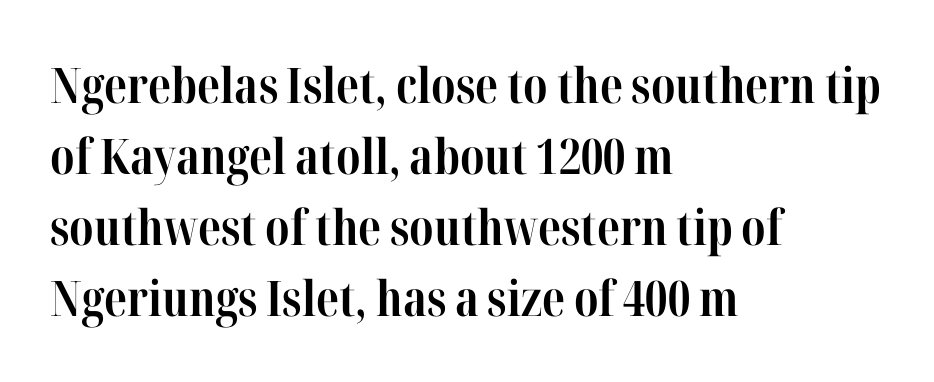
The image shows 49 px bold, condensed serif type, upright; set left-aligned, normal line spacing (1.45x), normal letter spacing, not underlined; high stroke contrast and a medium x-height.
